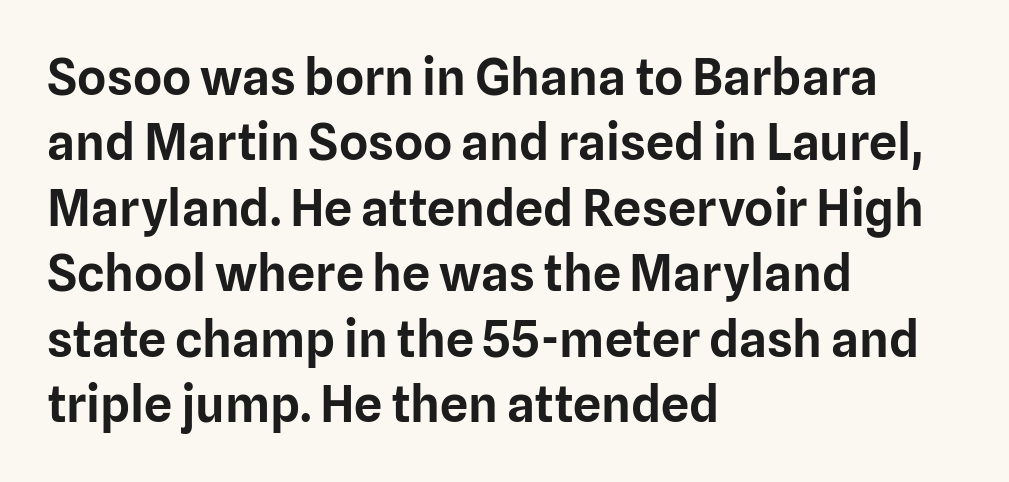
The image shows 50 px sans-serif type, upright; set left-aligned, normal line spacing (1.31x), normal letter spacing, not underlined; low stroke contrast and a medium x-height.
